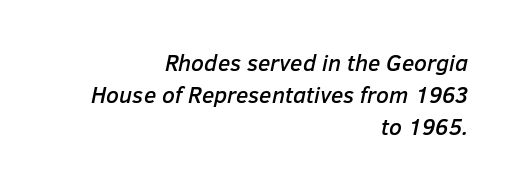
Normally led — the rows are evenly, conventionally spaced. The baseline area is clear. In CSS terms this would be text-align: right. Yep, that's italic — everything's leaning. Students, note that the glyphs here touch the page at normal intervals.
